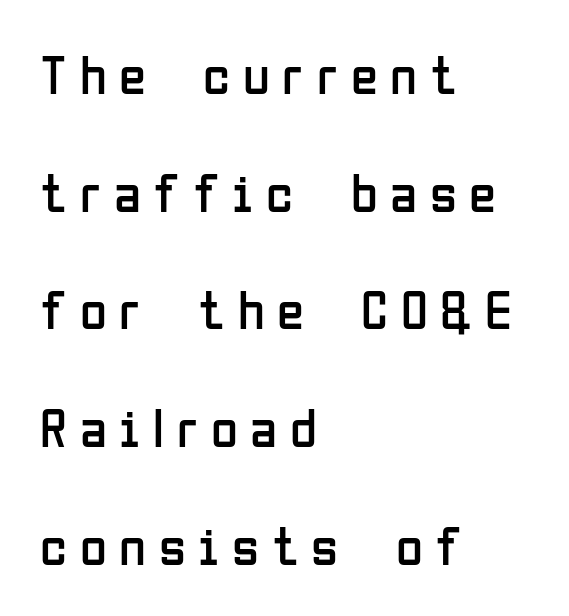
The image shows 55 px regular-weight, condensed sans-serif type, upright; set left-aligned, loose line spacing (2.14x), unusually wide letter spacing (+0.23 em), not underlined; low stroke contrast and a medium x-height.
